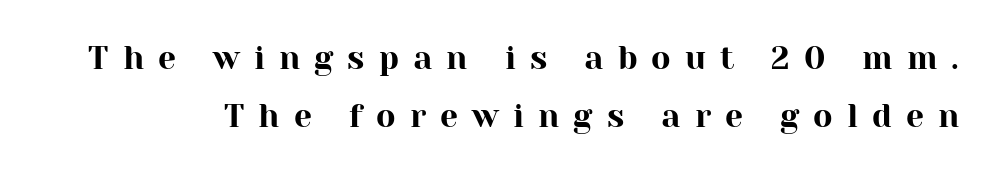
The image shows 32 px serif type, upright; set line spacing 1.81x, unusually wide letter spacing (+0.44 em), not underlined; high stroke contrast and a medium x-height.
